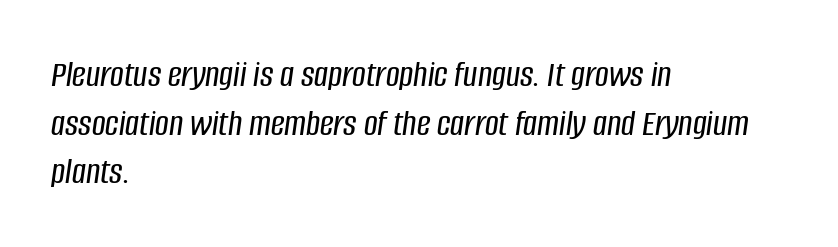
Q: Is the text italic (slanted)? A: Yes, it leans right by about 8 degrees.
Q: Is the text underlined? A: No.
Q: How is the paragraph aligned? A: Left-aligned.
Q: Is the spacing between letters normal or unusually wide? A: Normal.
Q: Is the spacing between lines tight, normal or loose? A: Normal.
Q: Width (condensed, normal, or wide)? A: Condensed.
Q: Stroke contrast? A: Low.
Q: x-height? A: Large.
Q: Monospaced? A: No.
